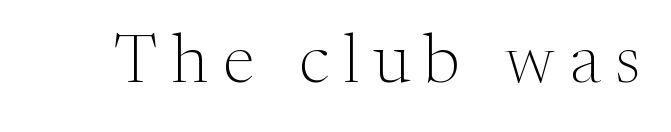
The image shows 69 px light serif type, upright; set unusually wide letter spacing (+0.21 em), not underlined; medium stroke contrast and a medium x-height.
